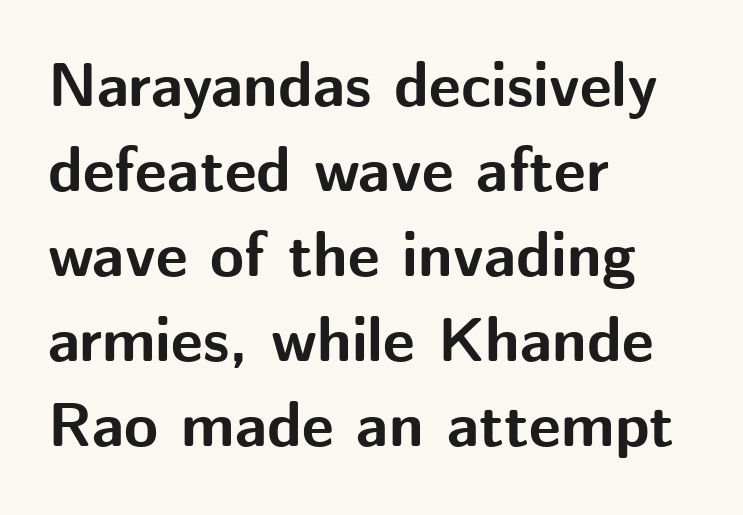
Q: Is the text bold? A: Yes.
Q: Is the text italic (slanted)? A: No, it is upright.
Q: Is the typeface a serif or a sans-serif typeface? A: Sans-serif.
Q: Is the text underlined? A: No.
Q: How is the paragraph aligned? A: Left-aligned.
Q: Is the spacing between letters normal or unusually wide? A: Normal.
Q: Is the spacing between lines tight, normal or loose? A: Normal.
Q: Width (condensed, normal, or wide)? A: Normal.
Q: Stroke contrast? A: Medium.
Q: x-height? A: Medium.
Q: Monospaced? A: No.
